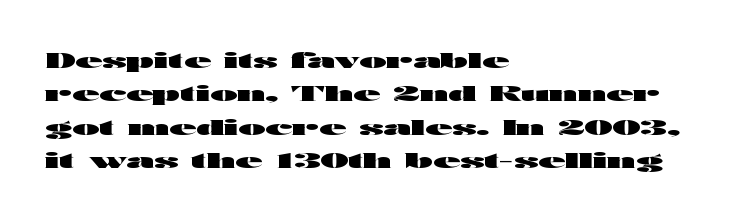
{"italic": "no", "bold": "yes", "underline": "no", "align": "left", "line_spacing": "normal", "line_spacing_ratio": 1.52, "letter_spacing": "normal", "letter_spacing_em": 0.0, "glyph_px": 22}
